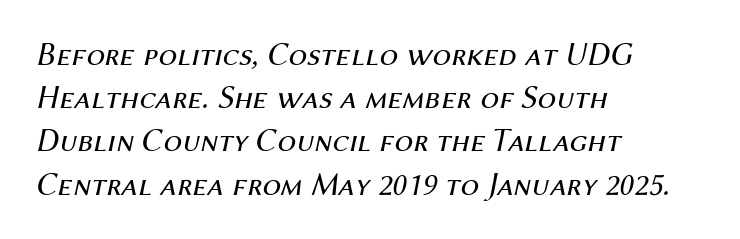
{"italic": "yes", "lean": "right", "slant_degrees": 12, "bold": "no", "weight": "regular", "width": "normal", "stroke_contrast": "medium", "x_height": "medium", "monospaced": "no", "underline": "no", "align": "left", "line_spacing": "normal", "line_spacing_ratio": 1.31, "letter_spacing": "normal", "letter_spacing_em": 0.0, "glyph_px": 33}
